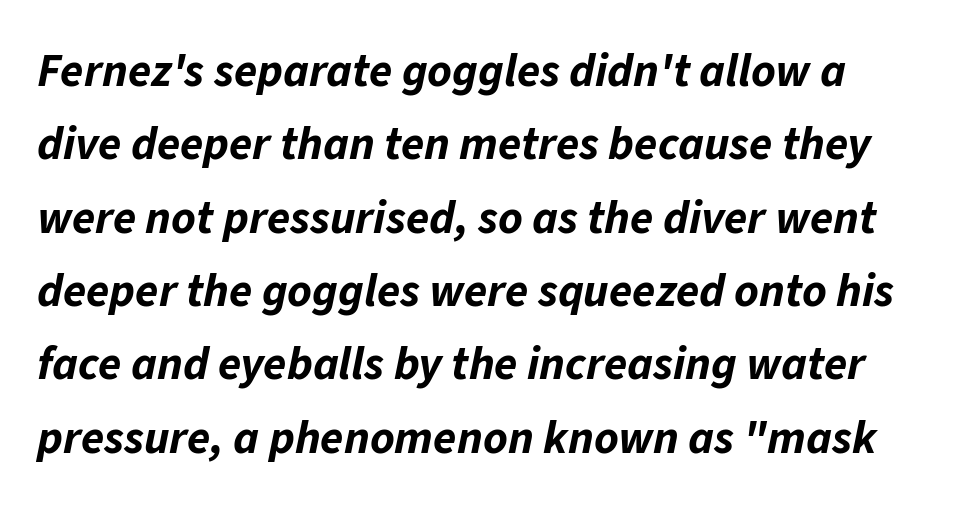
The image shows 47 px bold type, italic (leaning right); set left-aligned, normal line spacing (1.56x), normal letter spacing, not underlined; low stroke contrast and a medium x-height.
